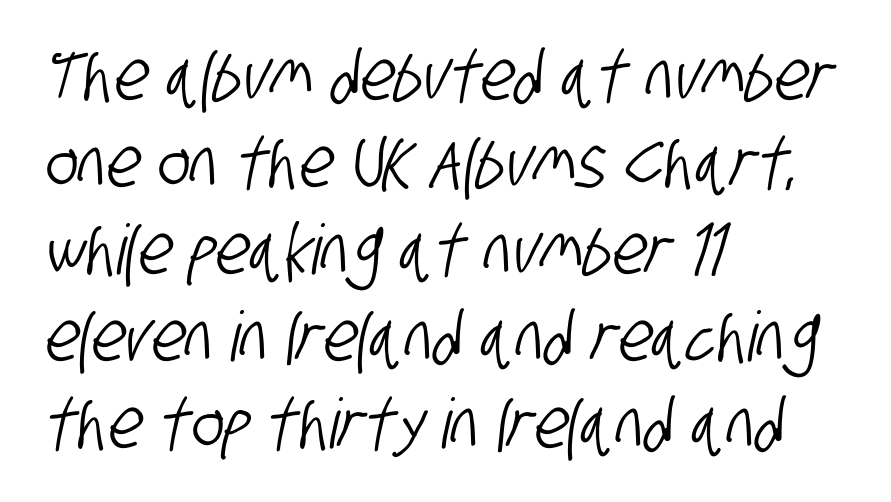
Character widths vary here, with narrow letters taking less room than wide ones. The ragged edge is on the right, which tells us the setting is flush left. Each letter's strokes conclude bluntly, with no projecting serifs. Descenders hang freely into open space.
